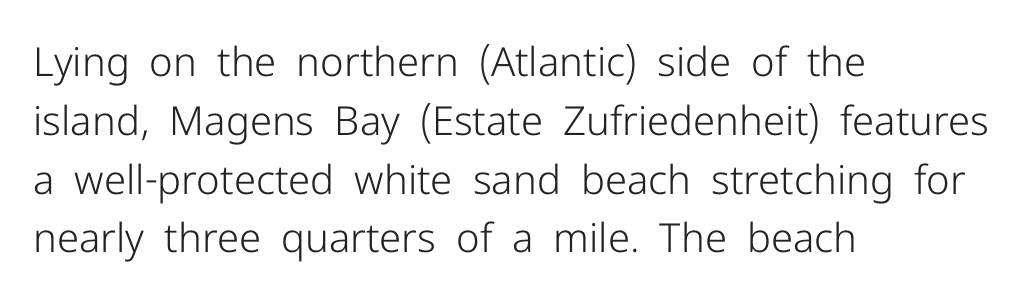
{"serif": "no", "italic": "no", "bold": "no", "weight": "light", "width": "normal", "stroke_contrast": "low", "x_height": "medium", "monospaced": "no", "underline": "no", "align": "left", "line_spacing": "normal", "line_spacing_ratio": 1.47, "letter_spacing": "normal", "letter_spacing_em": 0.0, "glyph_px": 40}
